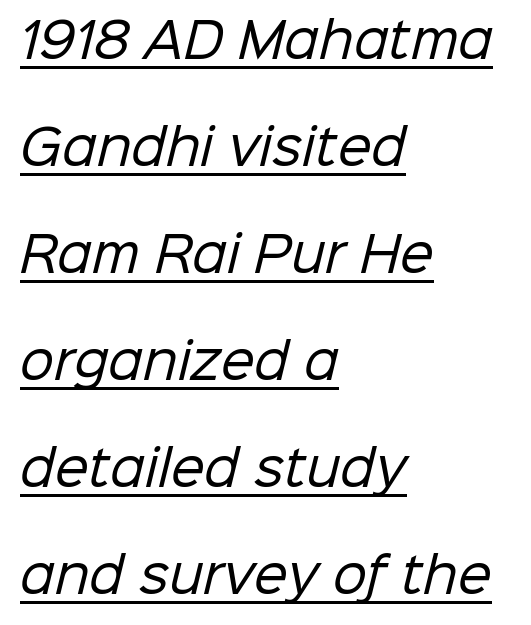
The image shows 48 px regular-weight sans-serif type; set left-aligned, loose line spacing (2.23x), normal letter spacing, underlined; low stroke contrast and a medium x-height.
